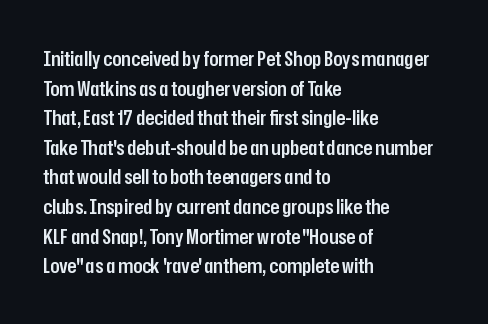
If you measured baseline to baseline, you'd find a middling distance. No italicization has been applied; the sample stays upright. If you drew a ruler down the left edge, every line would touch it. Has an underline been added? It has not. Semibold letterforms, between regular and bold. Here the glyphs are tracked normally, forming tight word shapes.
